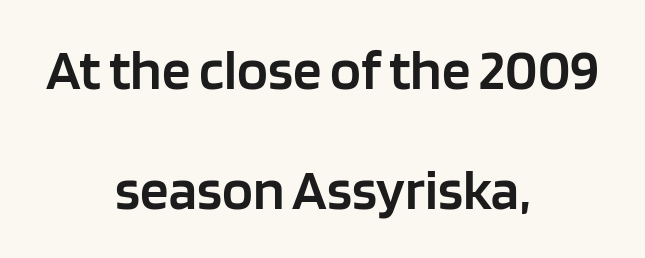
{"serif": "no", "italic": "no", "bold": "semi", "weight": "semibold", "width": "normal", "stroke_contrast": "low", "x_height": "large", "monospaced": "no", "underline": "no", "align": "center", "line_spacing": "loose", "line_spacing_ratio": 2.11, "letter_spacing": "normal", "letter_spacing_em": 0.0, "glyph_px": 57}
